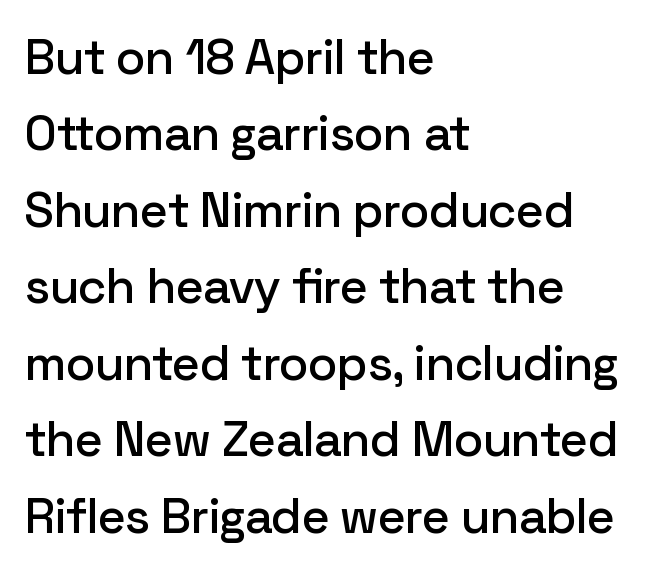
The image shows 49 px sans-serif type, upright; set left-aligned, normal line spacing (1.56x), normal letter spacing, not underlined; low stroke contrast and a medium x-height.
